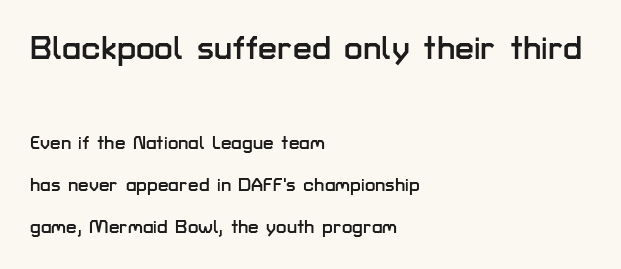
The image shows 34 px sans-serif type, upright; set left-aligned, loose line spacing (2.21x), normal letter spacing, not underlined; the first (top) block is 1.79x larger; low stroke contrast and a medium x-height.
